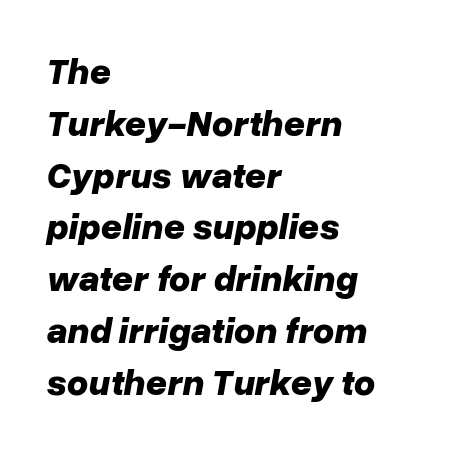
The image shows 37 px bold type, italic (leaning right); set left-aligned, normal line spacing (1.4x), normal letter spacing, not underlined; low stroke contrast and a medium x-height.
